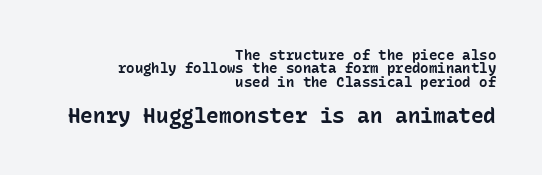
Here the glyphs are tracked normally, forming tight word shapes. Layout note: lines flush right. Every letter is thick-stroked: bold, no question. Closely set lines give the paragraph a compact silhouette. In this sample the second text group is rendered at the bigger scale.
